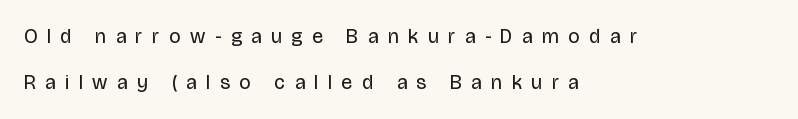
The image shows 20 px text type, upright; set left-aligned, loose line spacing (2.3x), unusually wide letter spacing (+0.49 em), not underlined.
